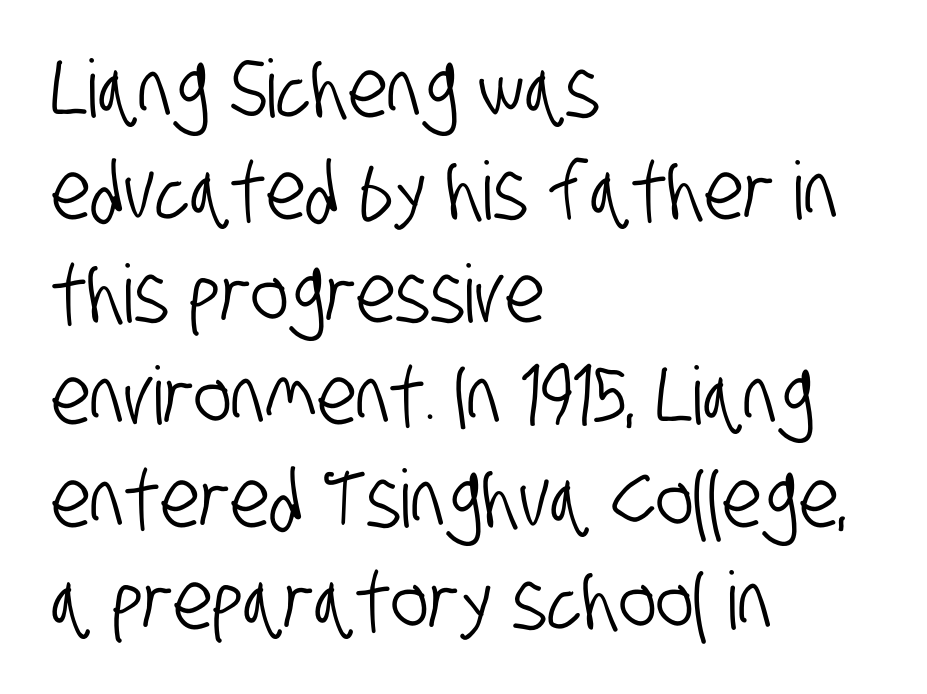
The image shows 80 px condensed sans-serif type; set left-aligned, normal line spacing (1.28x), normal letter spacing, not underlined; low stroke contrast and a large x-height.
